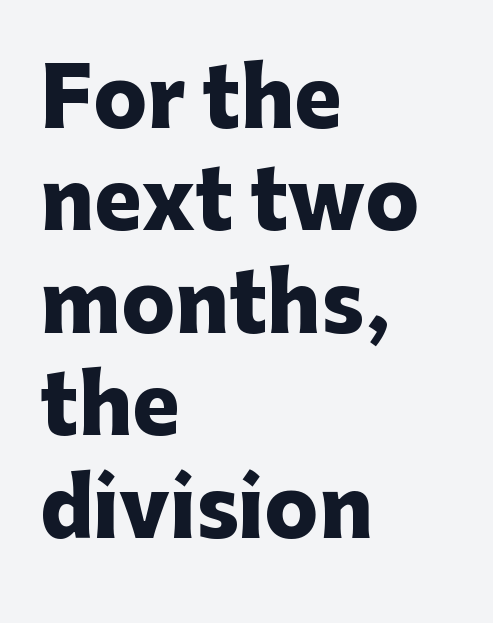
{"serif": "no", "italic": "no", "bold": "yes", "weight": "heavy", "width": "normal", "stroke_contrast": "low", "x_height": "medium", "monospaced": "no", "underline": "no", "align": "left", "line_spacing": "normal", "line_spacing_ratio": 1.28, "letter_spacing": "normal", "letter_spacing_em": 0.0, "glyph_px": 80}
